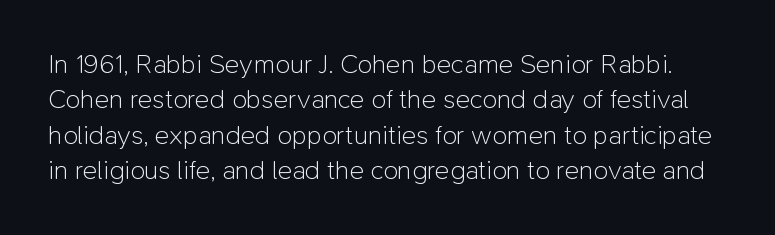
The image shows 27 px text type, upright; set normal line spacing (1.31x), normal letter spacing, not underlined.
